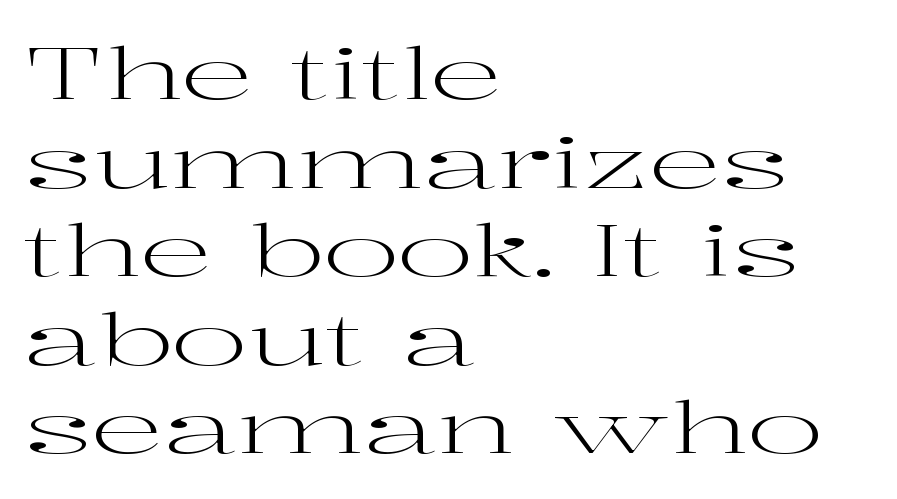
Characters follow at the spacing the type designer built in. If you drew a line through each stem, it would be perfectly vertical. The typesetting does not lean heavy: it is not bold. Decoration check: the copy has no underline. Type style note: has serifs. Do the characters align in a grid? No, the font is proportional.
